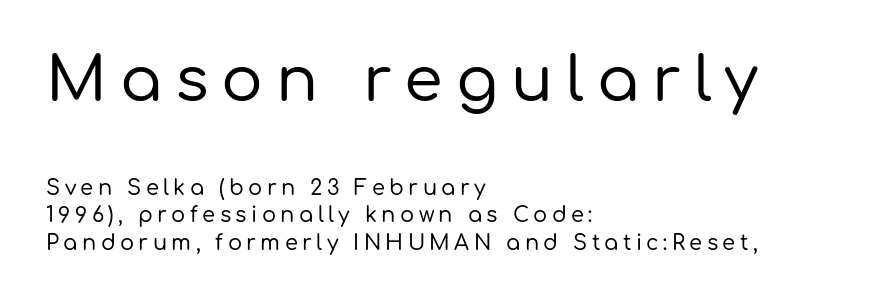
{"serif": "no", "italic": "no", "width": "normal", "stroke_contrast": "low", "x_height": "medium", "monospaced": "no", "underline": "no", "align": "left", "line_spacing": "normal", "line_spacing_ratio": 1.3, "letter_spacing": "wide", "letter_spacing_em": 0.21, "larger_block": "first", "size_ratio": 2.95, "glyph_px": 62}
